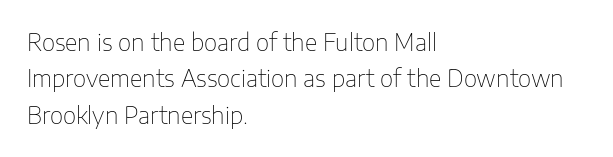
Compared with typical paragraphs, the rows here are spaced about the same. The letterforms sit at book weight or below. Ascenders rise straight up at ninety degrees. The lines are quadded left. Check the space under the baseline: it is left empty. Tracking value appears to be zero — textbook default spacing.
